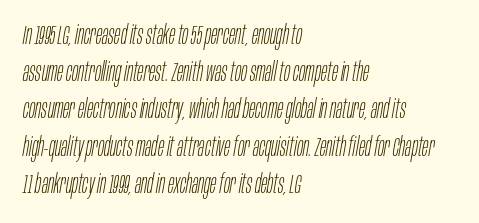
The image shows 26 px text type, italic (leaning right); set left-aligned, normal line spacing (1.43x), normal letter spacing, not underlined.
